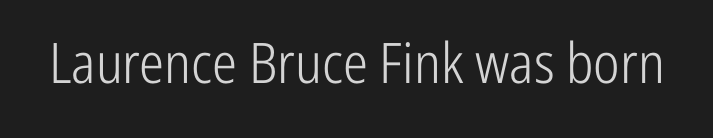
The cut favours lightness, reaching ordinary text weight at its darkest. Note the varied advance widths — an 'i' is clearly narrower than an 'm'. Is the letter spacing exaggerated? No — it looks like the ordinary default. A clean baseline with only descenders dipping below it. In terms of letterform style, serifs are entirely absent. Characters remain perfectly vertical along every line.
